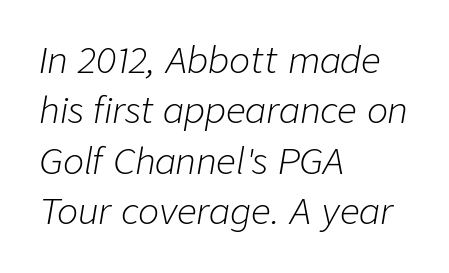
{"italic": "yes", "lean": "right", "slant_degrees": 9, "bold": "no", "weight": "light", "width": "normal", "stroke_contrast": "low", "x_height": "medium", "monospaced": "no", "underline": "no", "align": "left", "line_spacing": "normal", "line_spacing_ratio": 1.44, "letter_spacing": "normal", "letter_spacing_em": 0.0, "glyph_px": 35}
